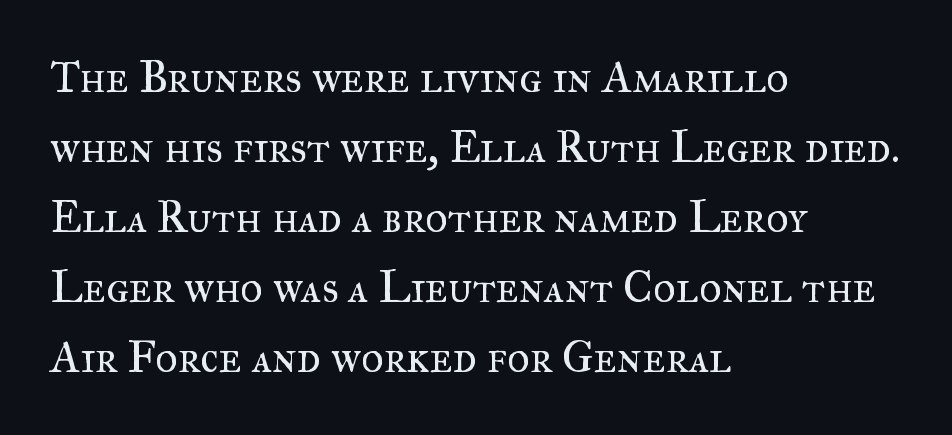
A clean baseline with only descenders dipping below it. The face used here is rendered with its standard letterfit. The passage shown stacks its lines at a standard gap. Does the lettering tilt? It doesn't — this is upright. Regarding serifs, this sample has them.
